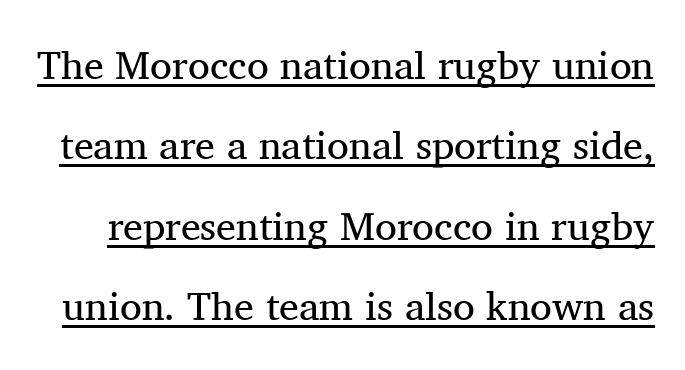
{"serif": "yes", "italic": "no", "bold": "no", "weight": "regular", "width": "normal", "stroke_contrast": "medium", "x_height": "medium", "monospaced": "no", "underline": "yes", "line_spacing": "loose", "line_spacing_ratio": 2.01, "letter_spacing": "normal", "letter_spacing_em": 0.0, "glyph_px": 40}
